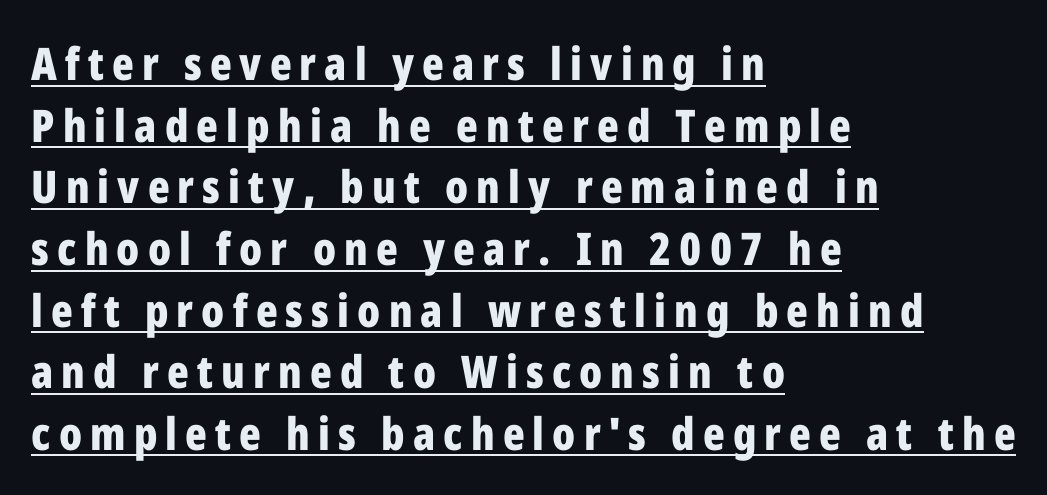
{"serif": "no", "italic": "no", "bold": "yes", "weight": "bold", "width": "condensed", "stroke_contrast": "low", "x_height": "medium", "monospaced": "no", "underline": "yes", "align": "left", "line_spacing": "normal", "line_spacing_ratio": 1.37, "glyph_px": 45}
